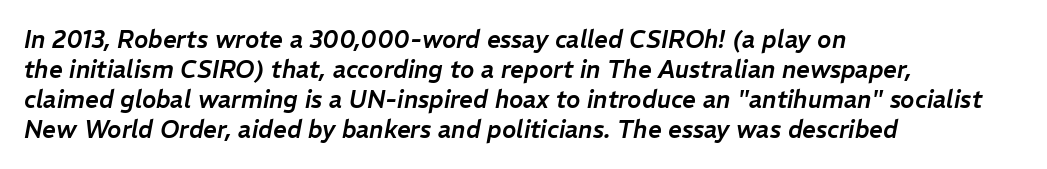
The image shows 24 px text type, italic (leaning right); set left-aligned, normal line spacing (1.25x), normal letter spacing, not underlined.
